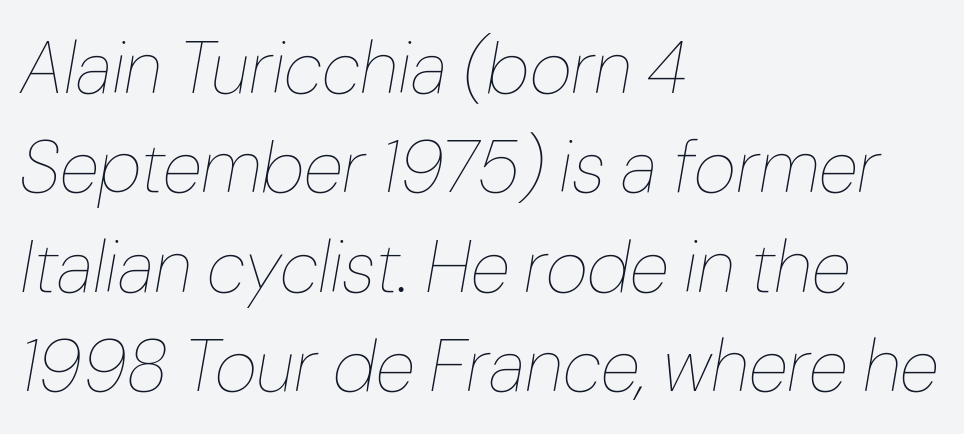
The image shows 73 px thin type, italic (leaning right); set left-aligned, normal line spacing (1.36x), normal letter spacing, not underlined; low stroke contrast and a medium x-height.
